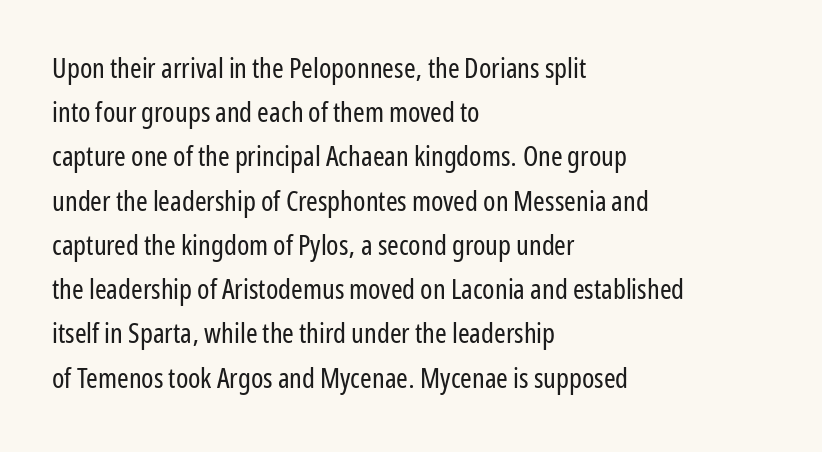
Vertical stems look standard width or narrower in stroke. This block has exactly the height ordinary leading produces. Serif or sans? Sans — the stroke terminals are bare. All the whitespace from short lines collects on the right. Proportional: the letters do not fall into vertical columns.
